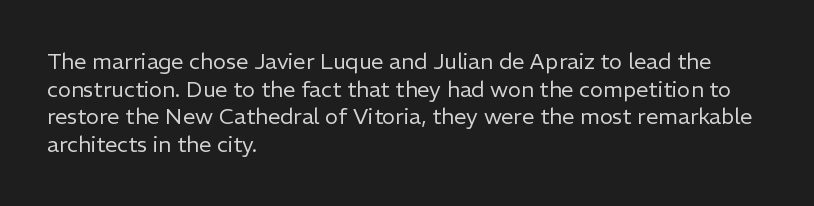
The typeface has the unassuming heft of standard copy or less. Vertical strokes here are truly vertical. A clean baseline with only descenders dipping below it. Default kerning and tracking; the words read as compact shapes.
